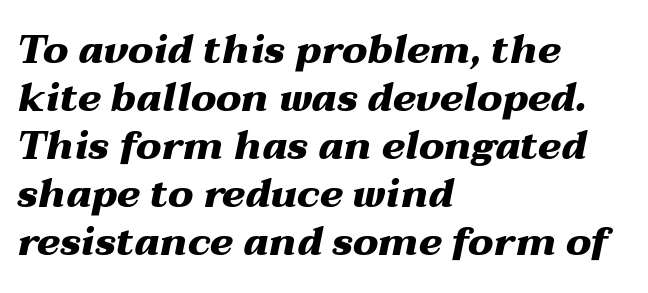
Emphasis by weight is at full strength: bold. The rendering keeps characters at their native spacing. This sample has the flowing, uneven cadence of proportional lettering. If you drew a line through each stem, it would be angled. This rendering features lettering with no underline.
